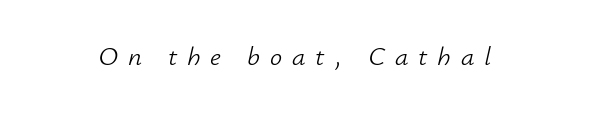
{"italic": "yes", "lean": "right", "slant_degrees": 12, "bold": "no", "underline": "no", "letter_spacing": "wide", "letter_spacing_em": 0.37, "glyph_px": 27}
